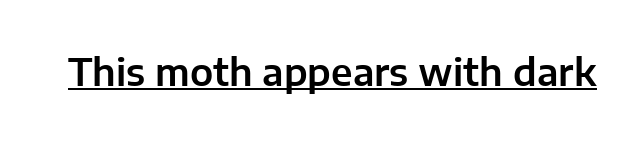
The image shows 37 px sans-serif type, upright; set normal letter spacing, underlined; low stroke contrast and a medium x-height.
